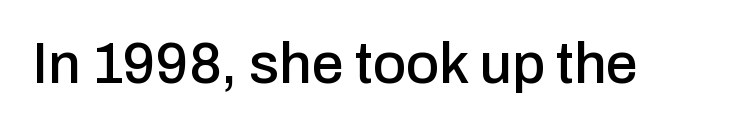
The image shows 57 px sans-serif type, upright; set normal letter spacing, not underlined; low stroke contrast and a medium x-height.
